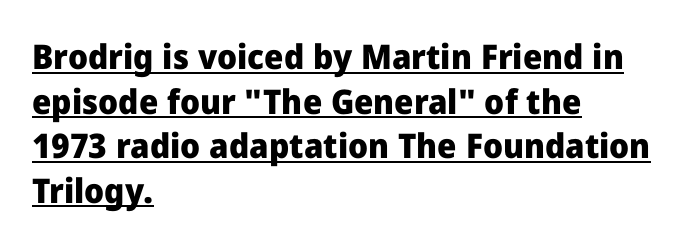
Proportional: the letters do not fall into vertical columns. Is the letter spacing exaggerated? No — it looks like the ordinary default. Grotesque or geometric, the face here clearly has no serifs. Caption: lettering with a line underneath. Horizontally, the lines are justified to the leading edge only.
